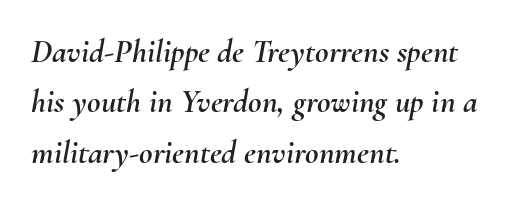
Note the varied advance widths — an 'i' is clearly narrower than an 'm'. The font's italic variant was chosen for this text. These lines are set flush left with a ragged right edge. Regarding leading, the lines here are spaced in the standard way. Decoration check: the copy has no underline. Letter spacing: default.
